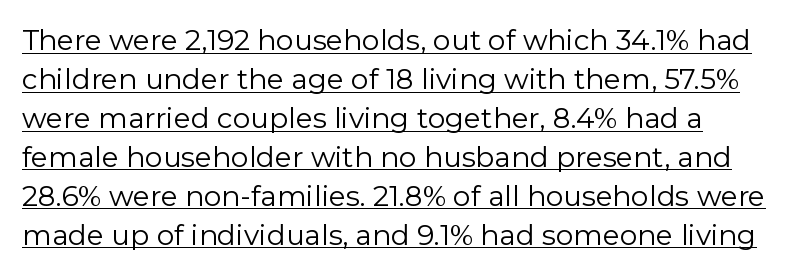
The leading is moderate, giving the passage an even texture. Do the characters align in a grid? No, the font is proportional. The string is rendered with underlining switched on. Leftover space on each line is placed entirely after the last word.
